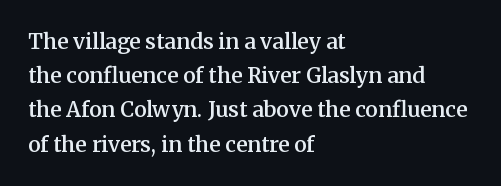
The image shows 21 px text type, upright; set left-aligned, normal line spacing (1.63x), normal letter spacing, not underlined.
